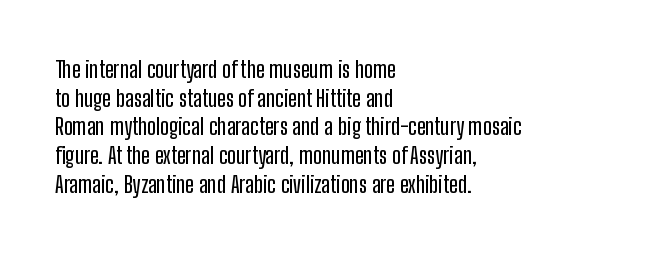
{"italic": "no", "underline": "no", "align": "left", "line_spacing": "normal", "line_spacing_ratio": 1.25, "letter_spacing": "normal", "letter_spacing_em": 0.0, "glyph_px": 23}
